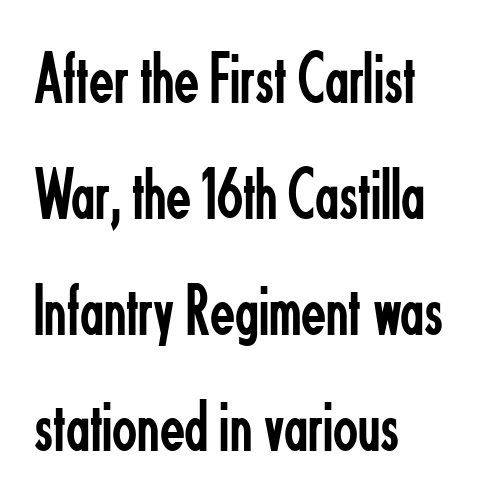
Is there much room between lines? A standard amount, neither cramped nor airy. Each letter keeps its own natural width here, so spacing adapts to shape. The characters are drawn with everyday or finer stroke widths. Glance below the letters and you will spot only blank space.
